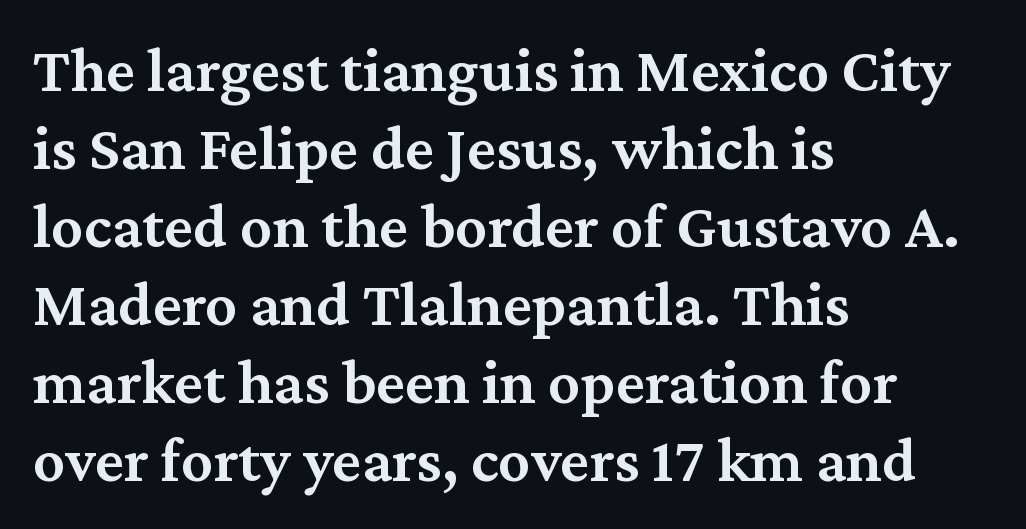
The setting favours the left margin, as ordinary paragraphs usually do. The font is running at a semibold setting, under full bold. Beneath every word, the page is bare. The letterforms sit shoulder to shoulder at normal distance. A typesetter would mark this as roman, not italic.
